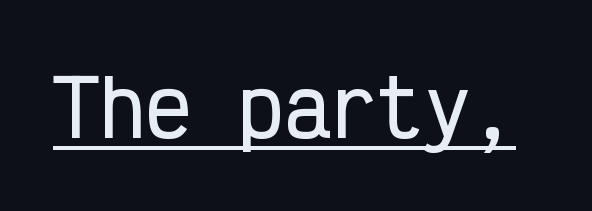
Ordinary non-slanted type is in use. The rendering uses typewriter-style spacing with identical character cells. Students, observe the line beneath the letters — that is underlining. Regarding serifs, this sample does without them.
